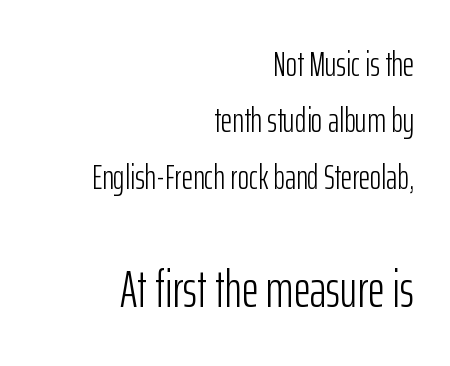
{"serif": "no", "italic": "no", "bold": "no", "weight": "light", "width": "condensed", "stroke_contrast": "low", "x_height": "medium", "monospaced": "no", "underline": "no", "align": "right", "line_spacing": "normal", "line_spacing_ratio": 1.61, "letter_spacing": "normal", "letter_spacing_em": 0.0, "larger_block": "second", "size_ratio": 1.49, "glyph_px": 52}
